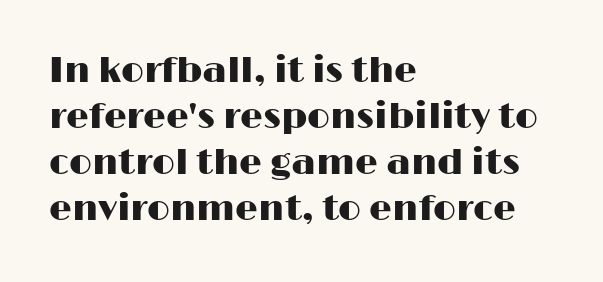
Looks like regular typesetting: each glyph gets only the width it needs. If you measured baseline to baseline, you'd find a middling distance. These lines stack with their left ends in a neat column. Observe the absence of serifs on each vertical stroke in this sample.
